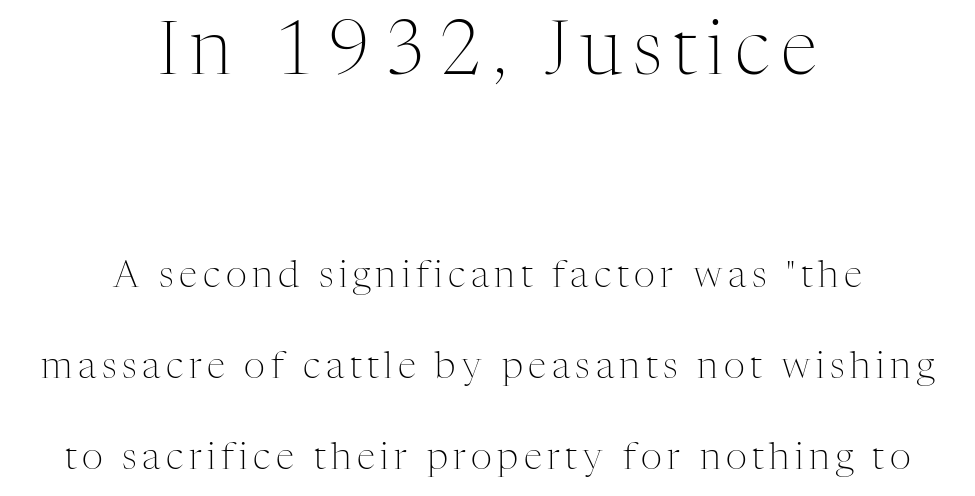
The image shows 74 px light serif type, upright; set centered, loose line spacing (2.46x), not underlined; the first (top) block is 2.0x larger; medium stroke contrast and a medium x-height.
